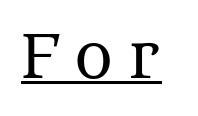
The image shows 59 px regular-weight serif type, upright; set unusually wide letter spacing (+0.23 em), underlined; medium stroke contrast and a large x-height.
